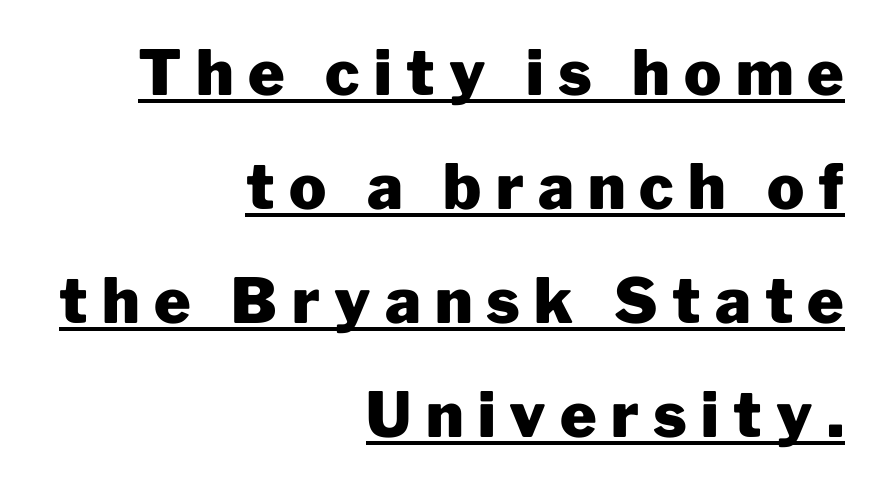
Is there an underline? Yes — a line sits under the letters. Students, note that the glyphs here are deliberately spaced far apart. The letters stand upright; this is a roman face. You could not count columns in this text — the font is proportionally spaced. Caption: bold face, heavy strokes. Font category for this specimen: sans-serif.
